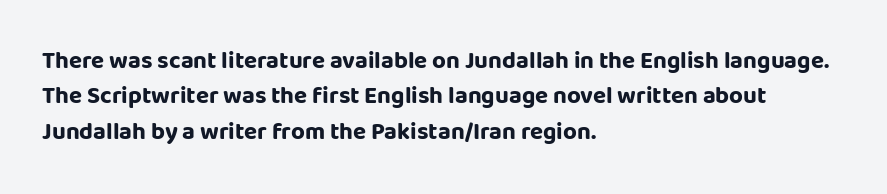
{"italic": "no", "bold": "yes", "underline": "no", "align": "left", "line_spacing": "normal", "line_spacing_ratio": 1.47, "letter_spacing": "normal", "letter_spacing_em": 0.0, "glyph_px": 24}
